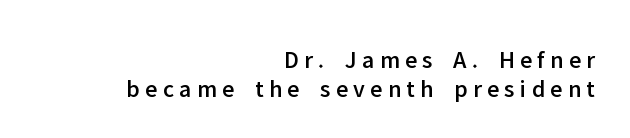
How are the letters spaced? Widely, with obvious added tracking. Casual observation: everything's shoved over to the right. Unmarked baselines from the first word to the last. When letters stand straight like this, we call the style roman or upright. Quick note: interline space is minimal.
